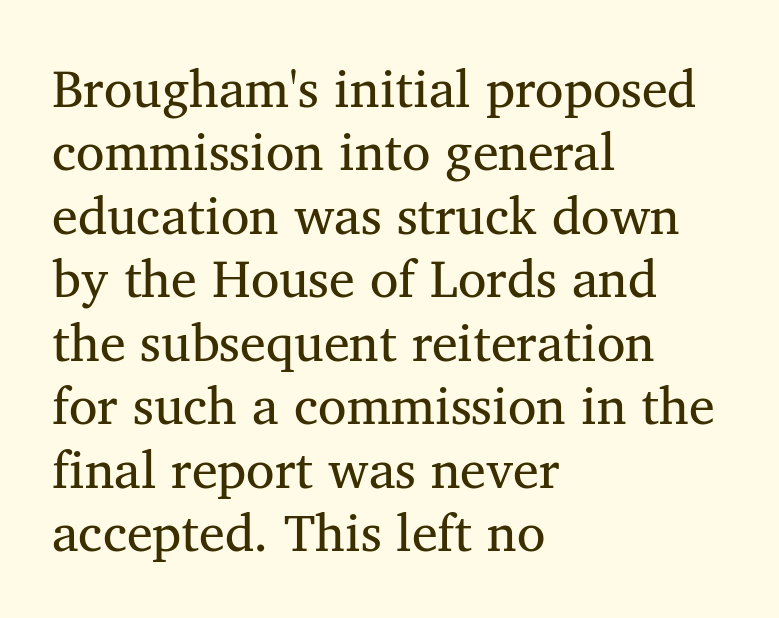
The image shows 52 px regular-weight serif type; set left-aligned, line spacing 1.22x, normal letter spacing, not underlined; medium stroke contrast and a medium x-height.
